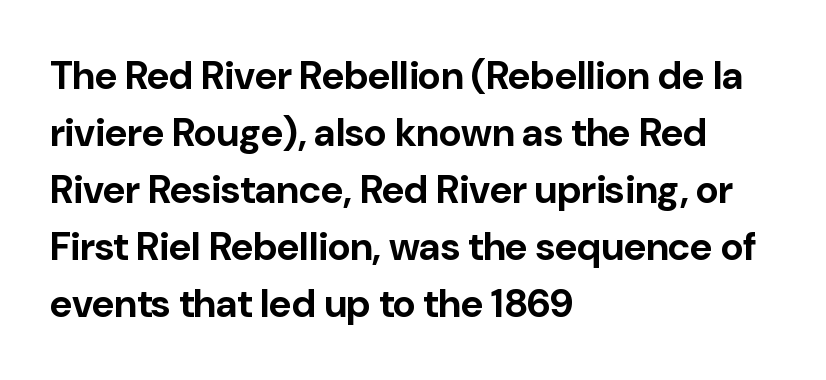
Posture: straight, roman, zero tilt. Type without underlining. Chunky letters — that's bold for sure. Whoever set this chose a conventional vertical rhythm. A typesetter would label this face a sans.
